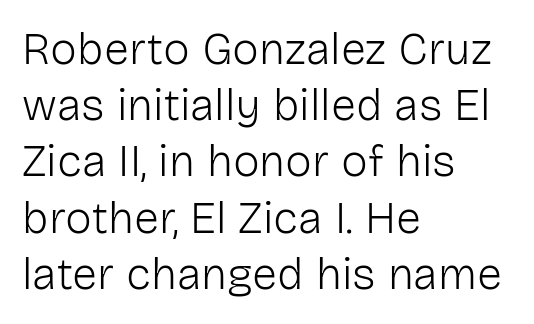
The words here are not underlined. Each word holds together tightly as a unit, with standard inter-letter gaps. A typesetter would call this proportional, since set widths differ per character. Rendered with straight, roman letterforms. The lines are quadded left. Note: no serifs on the glyphs.
